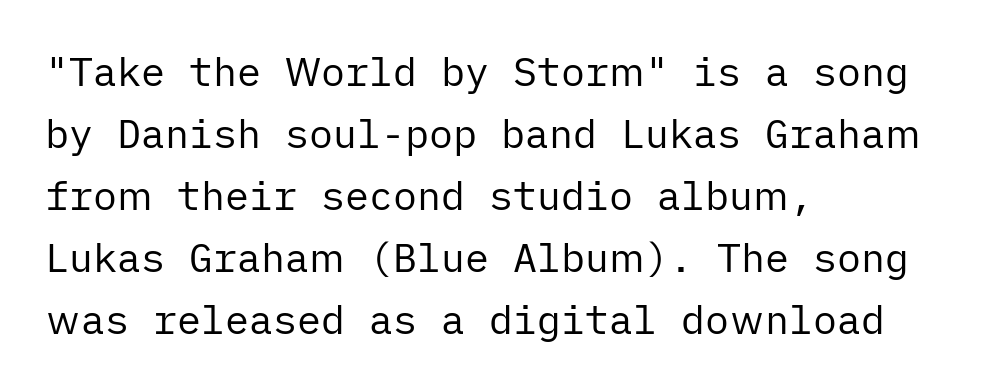
Spacing between characters is what you'd get straight out of the box. The rendering anchors every line to the left-hand side. A light-to-regular cut is what we see here. Plain, unruled lines of type. In terms of posture, this sample is upright.
